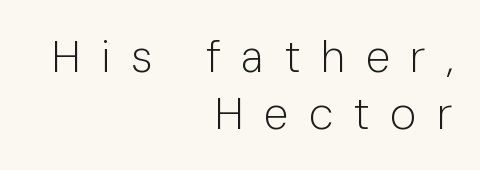
The image shows 45 px light sans-serif type, upright; set right-aligned, normal line spacing (1.26x), unusually wide letter spacing (+0.45 em), not underlined; low stroke contrast and a medium x-height.
